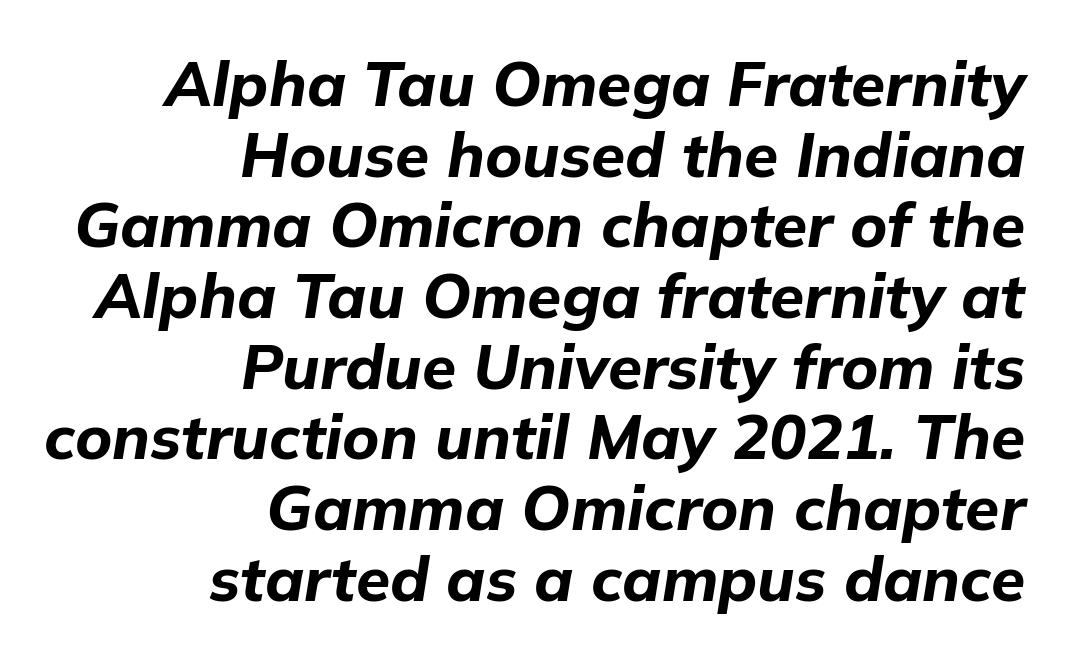
Is the block centered? No — it sits flush against the right margin. Descenders hang freely into open space. The strokes are fattened all the way to bold. You could not count columns in this text — the font is proportionally spaced. Compared with ordinary roman type, these characters are visibly tilted. The rendering keeps characters at their native spacing.
